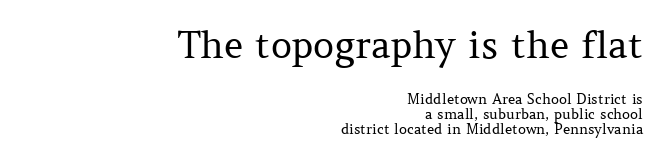
Casual observation: everything's shoved over to the right. Interline gaps are noticeably narrow in this sample. Old-style or modern, the face here clearly has serifs. The glyphs are unaccompanied by any horizontal stroke below them. The type is set solid horizontally, with unmodified tracking. In this sample the first text group is rendered at the bigger scale.
